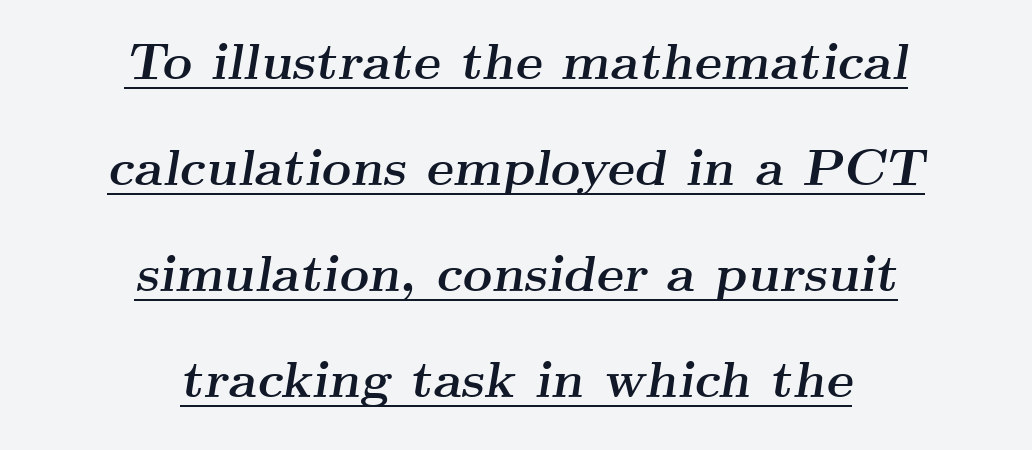
The image shows 51 px semibold, wide serif type, italic (leaning right); set centered, loose line spacing (2.08x), normal letter spacing, underlined; medium stroke contrast and a small x-height.
